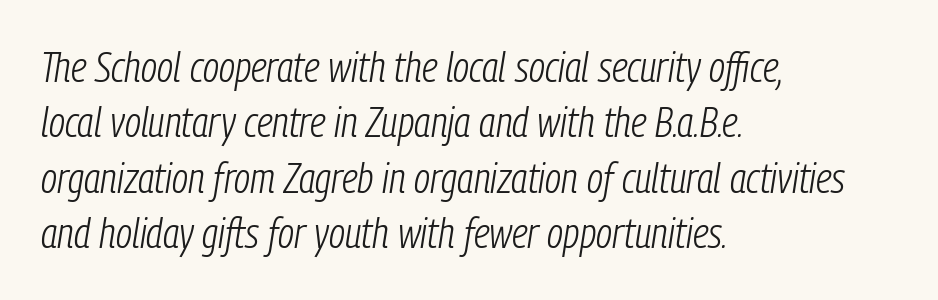
{"italic": "yes", "lean": "right", "slant_degrees": 9, "bold": "no", "weight": "light", "width": "condensed", "stroke_contrast": "low", "x_height": "medium", "monospaced": "no", "underline": "no", "align": "left", "line_spacing": "normal", "line_spacing_ratio": 1.32, "letter_spacing": "normal", "letter_spacing_em": 0.0, "glyph_px": 42}
